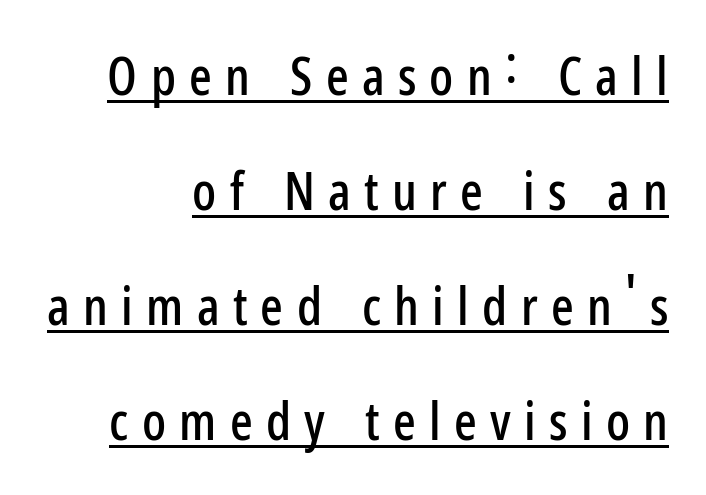
The tracking jumps out immediately: characters are airy and widely separated. A rule runs beneath these lines of type. What kind of face is this? One without serifs — a sans. The rag falls on the left side of this text block.
